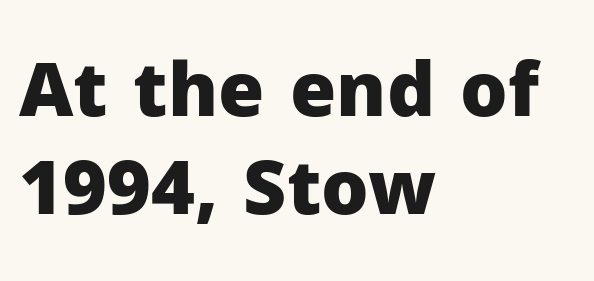
{"serif": "no", "italic": "no", "bold": "yes", "weight": "heavy", "width": "normal", "stroke_contrast": "low", "x_height": "medium", "monospaced": "no", "underline": "no", "align": "left", "line_spacing": "normal", "line_spacing_ratio": 1.31, "letter_spacing": "normal", "letter_spacing_em": 0.0, "glyph_px": 75}
